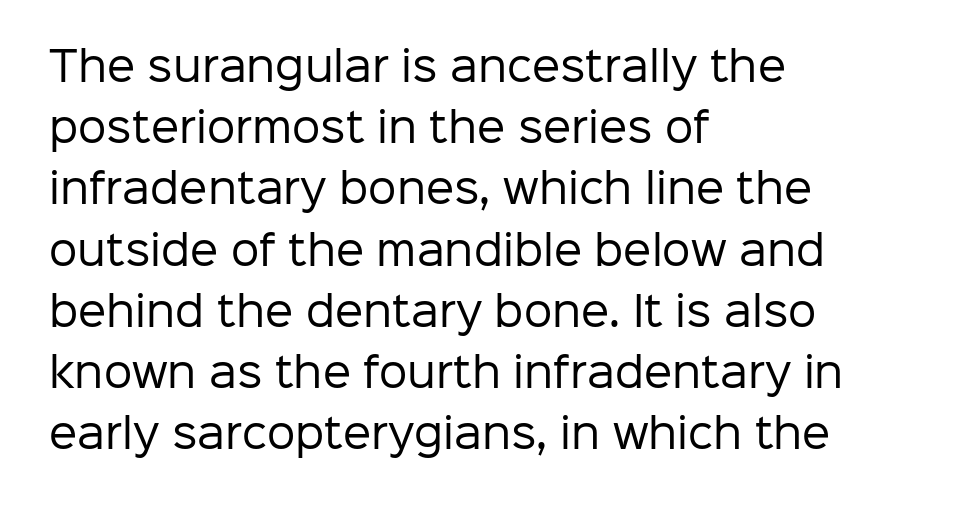
The image shows 40 px regular-weight sans-serif type, upright; set left-aligned, normal line spacing (1.53x), normal letter spacing, not underlined; low stroke contrast and a medium x-height.
